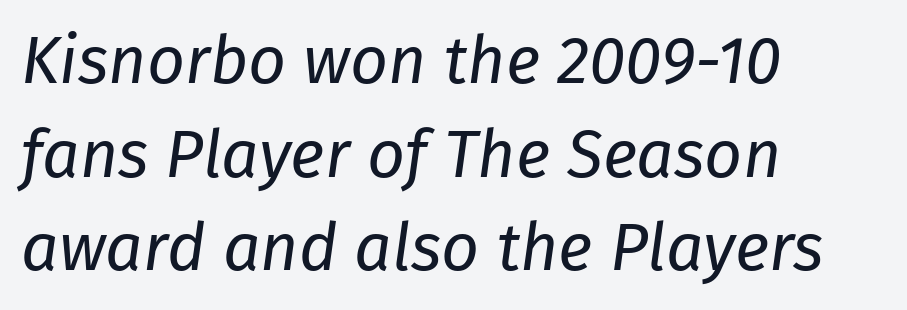
Q: Is the text bold? A: No.
Q: Is the text italic (slanted)? A: Yes, it leans right by about 8 degrees.
Q: Is the text underlined? A: No.
Q: How is the paragraph aligned? A: Left-aligned.
Q: Is the spacing between letters normal or unusually wide? A: Normal.
Q: Is the spacing between lines tight, normal or loose? A: Normal.
Q: Width (condensed, normal, or wide)? A: Normal.
Q: Stroke contrast? A: Low.
Q: x-height? A: Medium.
Q: Monospaced? A: No.
